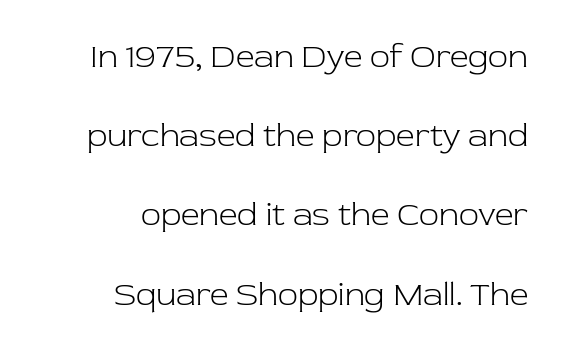
The image shows 33 px light serif type, upright; set right-aligned, loose line spacing (2.4x), normal letter spacing, not underlined; low stroke contrast and a medium x-height.
